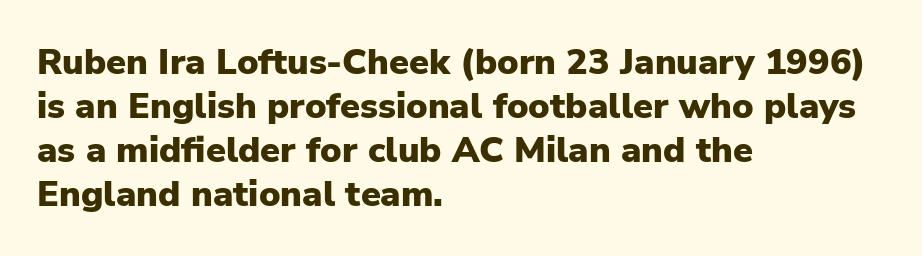
The image shows 36 px heavy sans-serif type, upright; set left-aligned, line spacing 1.22x, normal letter spacing, not underlined; low stroke contrast and a medium x-height.
